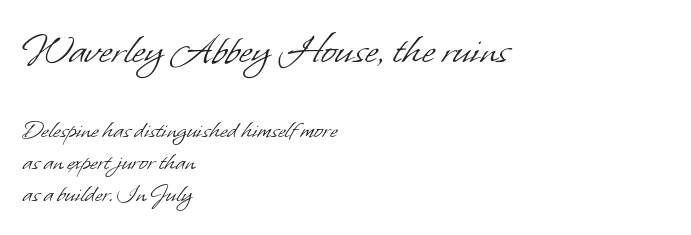
The image shows 45 px light sans-serif type; set left-aligned, line spacing 1.24x, normal letter spacing, not underlined; the first (top) block is 1.73x larger; low stroke contrast and a small x-height.
